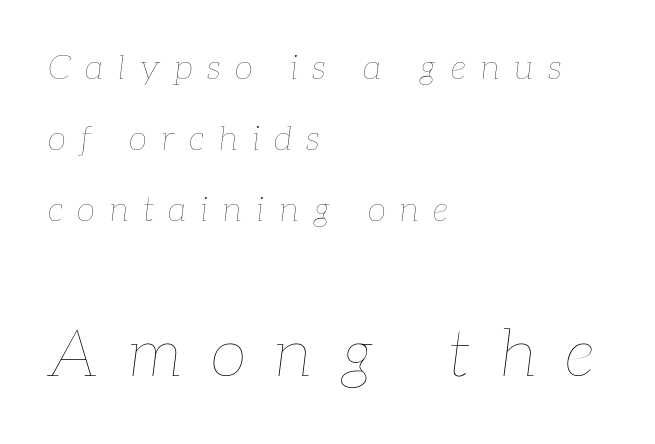
The image shows 67 px thin type, italic (leaning right); set left-aligned, loose line spacing (2.09x), unusually wide letter spacing (+0.42 em), not underlined; the second (bottom) block is 1.97x larger; low stroke contrast and a medium x-height.
